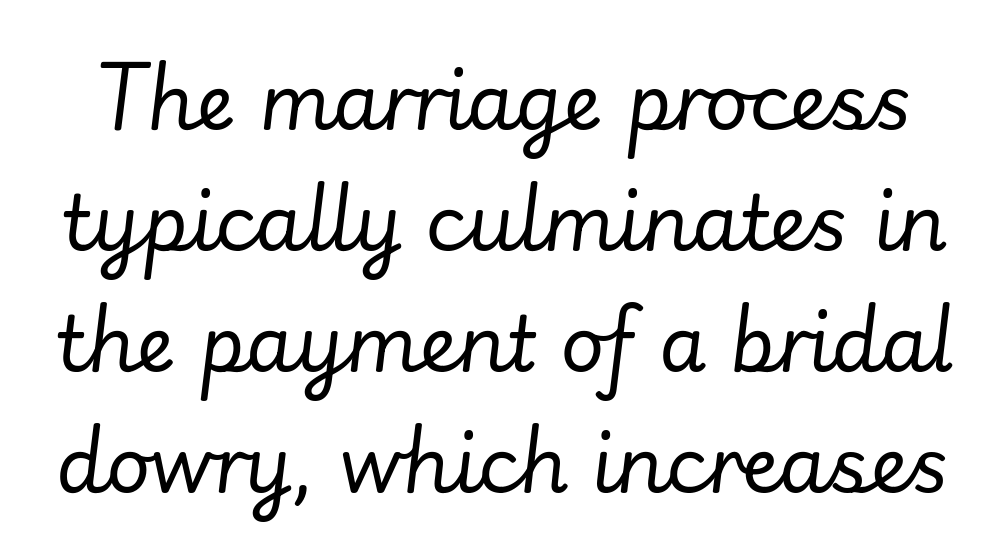
Q: Is the text bold? A: No.
Q: Is the text italic (slanted)? A: Yes, it leans right by about 7 degrees.
Q: Is the text underlined? A: No.
Q: Is the spacing between letters normal or unusually wide? A: Normal.
Q: Is the spacing between lines tight, normal or loose? A: Normal.
Q: Width (condensed, normal, or wide)? A: Normal.
Q: Stroke contrast? A: Low.
Q: x-height? A: Small.
Q: Monospaced? A: No.
